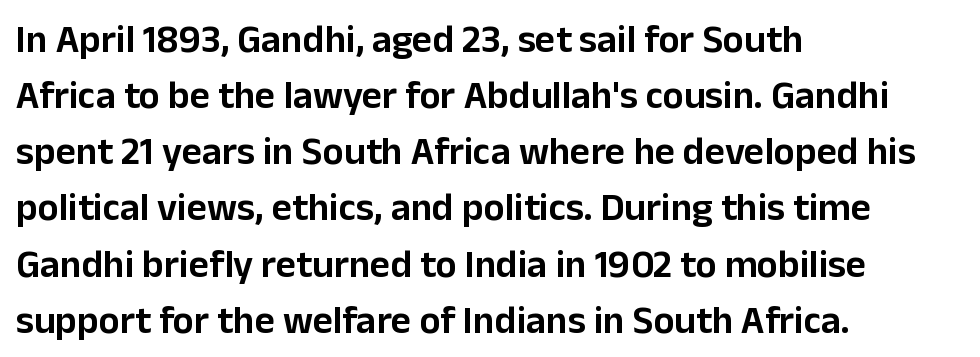
{"serif": "no", "italic": "no", "width": "normal", "stroke_contrast": "low", "x_height": "medium", "monospaced": "no", "underline": "no", "align": "left", "line_spacing": "normal", "line_spacing_ratio": 1.44, "letter_spacing": "normal", "letter_spacing_em": 0.0, "glyph_px": 39}
